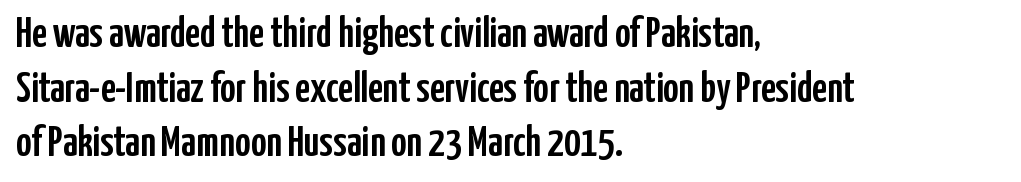
Words appear dense and cohesive because spacing is normal. Beneath every word, the page is bare. Think of a printed novel: that variable character pitch is what you see here. A roman cut, with each character standing at attention.
